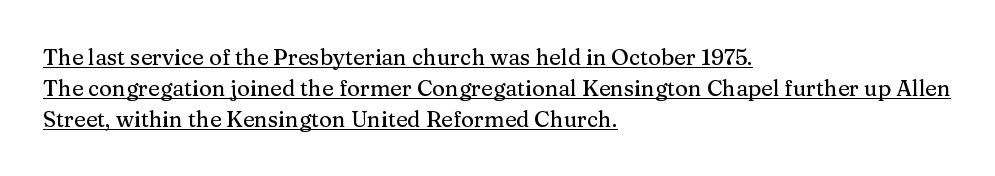
Q: Is the text italic (slanted)? A: No, it is upright.
Q: Is the text underlined? A: Yes.
Q: How is the paragraph aligned? A: Left-aligned.
Q: Is the spacing between letters normal or unusually wide? A: Normal.
Q: Is the spacing between lines tight, normal or loose? A: Normal.
